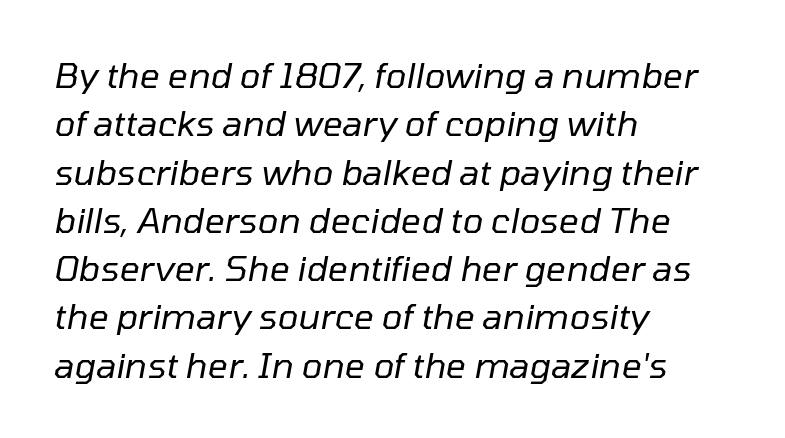
A normal amount of white space separates one row of letters from the next. The typeface has the unassuming heft of standard copy or less. Short and long lines alike share a common starting point at left. Letter spacing: default.
